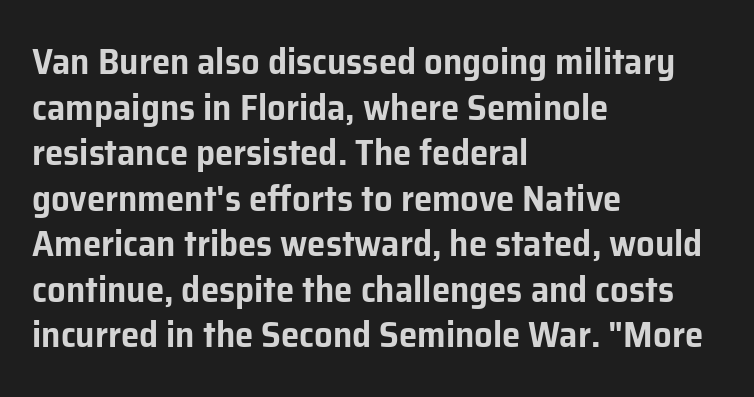
Serifs: no, the terminals of the letterforms are clean. The axis of the letterforms is exactly vertical. The specimen omits any rule beneath the text block's lines. This rendering leaves character spacing at its baseline value.
